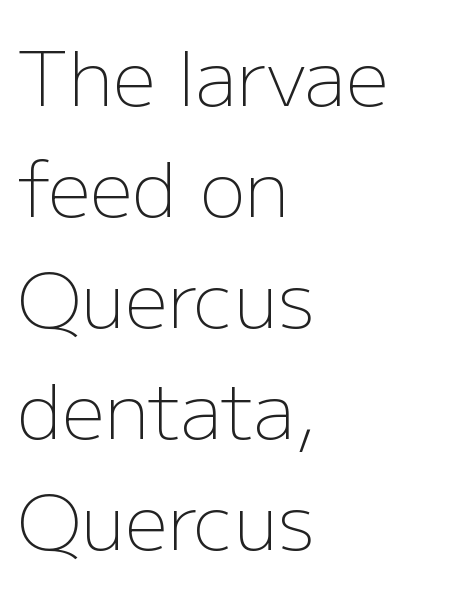
The area under the type is left untouched. The face used here is rendered with its standard letterfit. Left-aligned paragraph, ragged on the right. You can tell it's not italic because the verticals are truly vertical.
